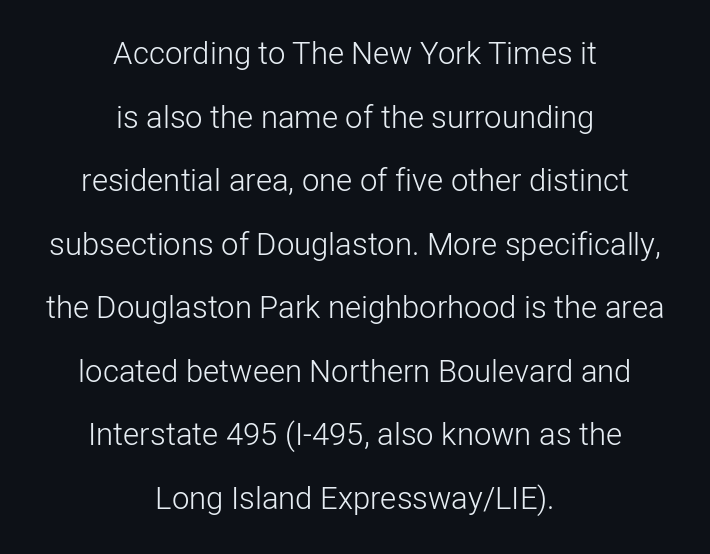
The lines are quadded center. Varying glyph widths throughout — classic text-font behaviour. Check where the strokes stop: nothing finishes them off — pure sans. Lines of text with bare space underneath. Every stem runs plumb, perpendicular to the baseline.
